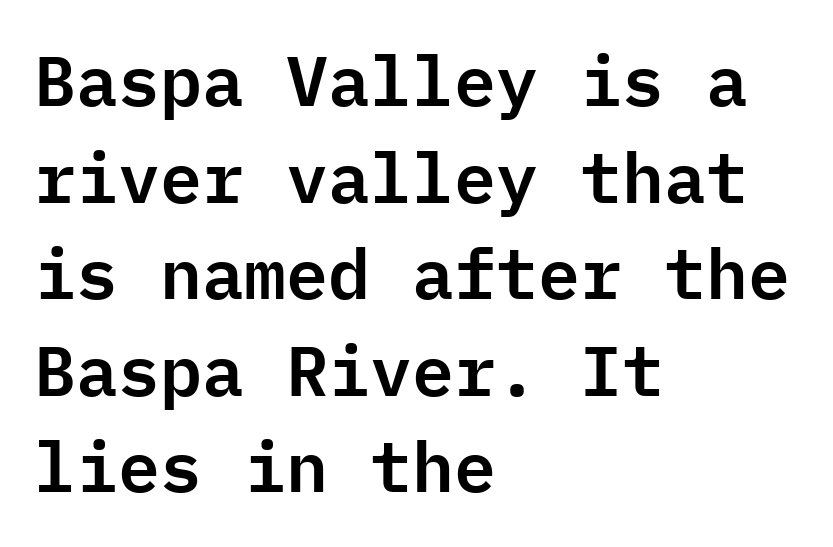
The image shows 70 px sans-serif type, upright, monospaced; set left-aligned, normal line spacing (1.38x), normal letter spacing, not underlined; low stroke contrast and a medium x-height.
